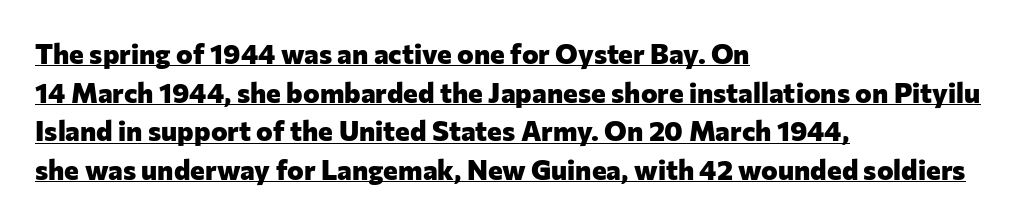
The image shows 28 px heavy sans-serif type, upright; set left-aligned, normal line spacing (1.38x), normal letter spacing, underlined; low stroke contrast and a medium x-height.
